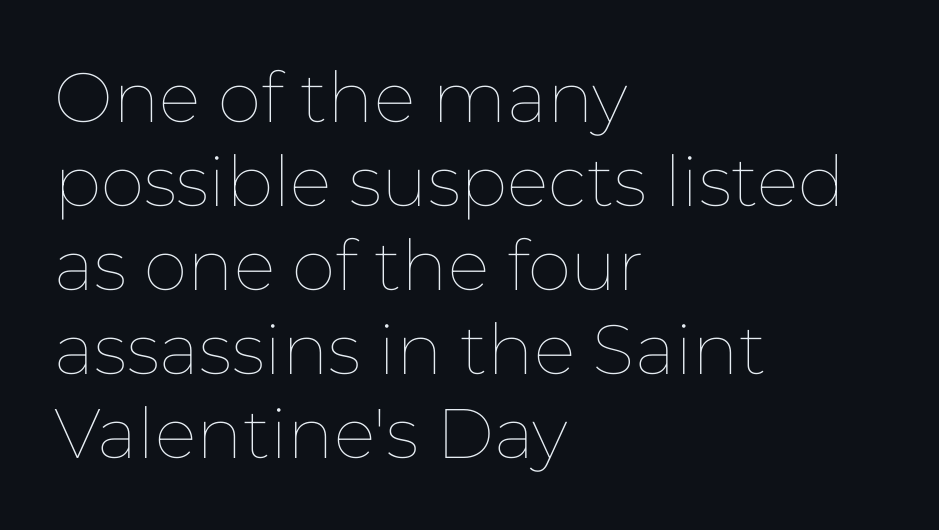
Q: Is the text bold? A: No.
Q: Is the text italic (slanted)? A: No, it is upright.
Q: Is the text underlined? A: No.
Q: How is the paragraph aligned? A: Left-aligned.
Q: Is the spacing between letters normal or unusually wide? A: Normal.
Q: Width (condensed, normal, or wide)? A: Normal.
Q: Stroke contrast? A: Low.
Q: x-height? A: Medium.
Q: Monospaced? A: No.
